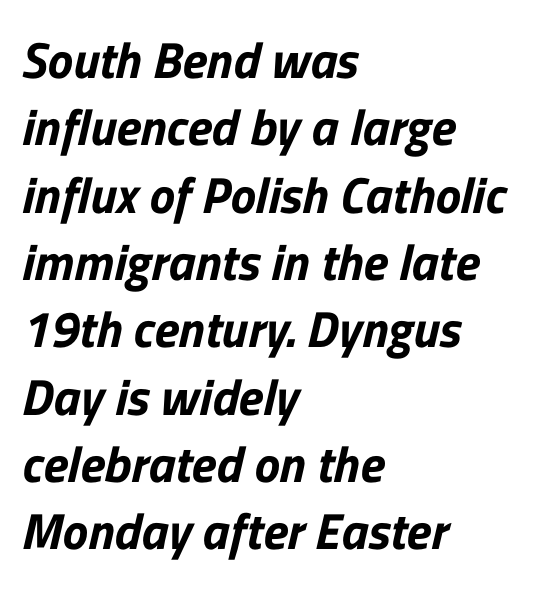
The typesetter chose a ragged-right arrangement here. Only glyphs here, with clear space below each row. Do the characters align in a grid? No, the font is proportional. Nobody touched the tracking dial on this one. Rows of type keep a routine distance in the vertical direction.
